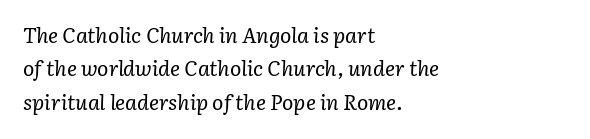
Q: Is the text bold? A: No.
Q: Is the text italic (slanted)? A: Yes, it leans right by about 3 degrees.
Q: Is the text underlined? A: No.
Q: How is the paragraph aligned? A: Left-aligned.
Q: Is the spacing between letters normal or unusually wide? A: Normal.
Q: Is the spacing between lines tight, normal or loose? A: Normal.
